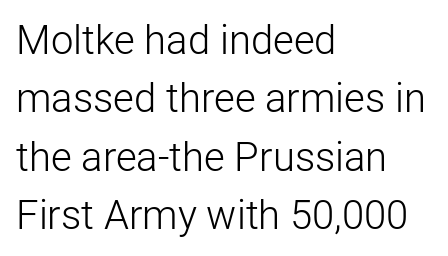
{"serif": "no", "italic": "no", "bold": "no", "weight": "light", "width": "normal", "stroke_contrast": "low", "x_height": "medium", "monospaced": "no", "underline": "no", "align": "left", "line_spacing": "normal", "line_spacing_ratio": 1.46, "letter_spacing": "normal", "letter_spacing_em": 0.0, "glyph_px": 40}
